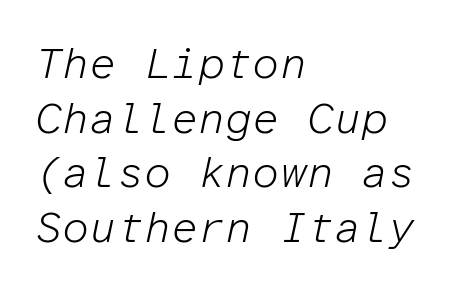
The image shows 43 px light type, italic (leaning right), monospaced; set left-aligned, normal line spacing (1.27x), normal letter spacing, not underlined; low stroke contrast and a medium x-height.
